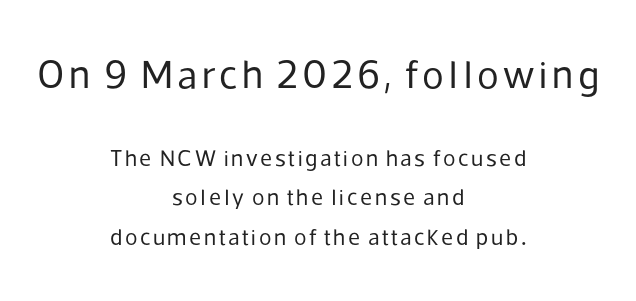
{"serif": "no", "italic": "no", "bold": "no", "weight": "regular", "width": "normal", "stroke_contrast": "low", "x_height": "medium", "monospaced": "no", "underline": "no", "align": "center", "line_spacing_ratio": 1.72, "larger_block": "first", "size_ratio": 1.74, "glyph_px": 40}
